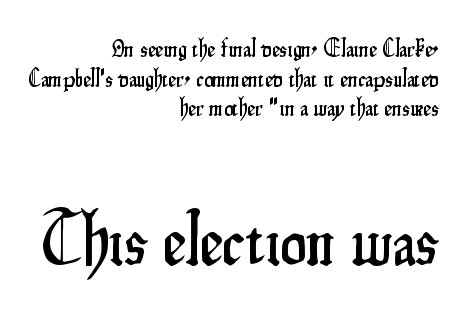
Unlike italic type, these characters show no tilt at all. The passage shown begins with its smaller block and ends with its larger one. Right-aligned paragraph, ragged on the left. The letterforms sit shoulder to shoulder at normal distance.
